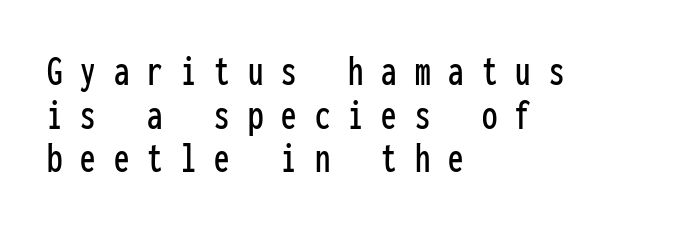
Q: Is the text italic (slanted)? A: No, it is upright.
Q: Is the typeface a serif or a sans-serif typeface? A: Sans-serif.
Q: Is the text underlined? A: No.
Q: How is the paragraph aligned? A: Left-aligned.
Q: Is the spacing between letters normal or unusually wide? A: Unusually wide.
Q: Is the spacing between lines tight, normal or loose? A: Tight.
Q: Width (condensed, normal, or wide)? A: Condensed.
Q: Stroke contrast? A: Low.
Q: x-height? A: Medium.
Q: Monospaced? A: Yes.
